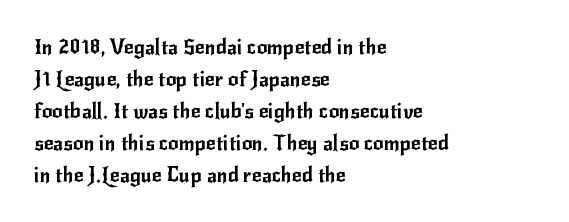
The image shows 21 px text type, upright; set left-aligned, normal line spacing (1.52x), normal letter spacing, not underlined.
